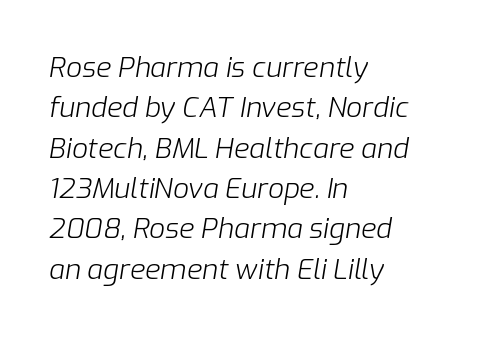
{"italic": "yes", "lean": "right", "slant_degrees": 9, "bold": "no", "weight": "light", "width": "normal", "stroke_contrast": "low", "x_height": "medium", "monospaced": "no", "underline": "no", "align": "left", "line_spacing": "normal", "line_spacing_ratio": 1.44, "letter_spacing": "normal", "letter_spacing_em": 0.0, "glyph_px": 28}
